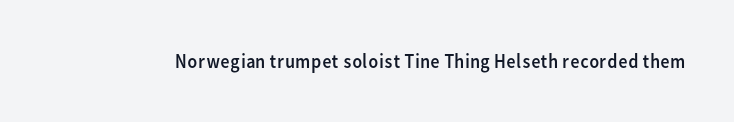
{"italic": "no", "bold": "no", "underline": "no", "letter_spacing": "normal", "letter_spacing_em": 0.0, "glyph_px": 20}
